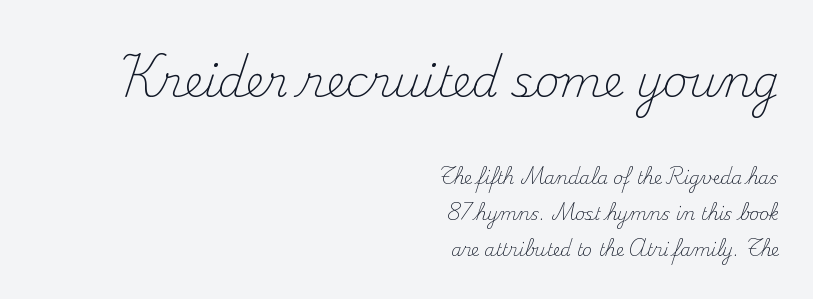
Font category for this specimen: serif. No heavy texture on the line: the type isn't bold. Line endings align vertically; line beginnings do not. Line spacing here is loose. Glance below the letters and you will spot only blank space.
